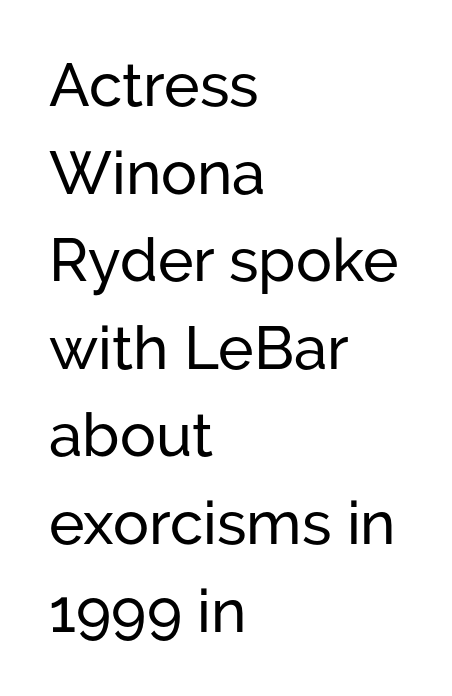
These lines were composed using upright roman letters. This sample has the flowing, uneven cadence of proportional lettering. The space between consecutive lines is moderate. How are the letters spaced? Ordinarily, with no added tracking. I'd call this a sans setting — the letters go barefoot. Letters rest on an invisible, unmarked baseline.
